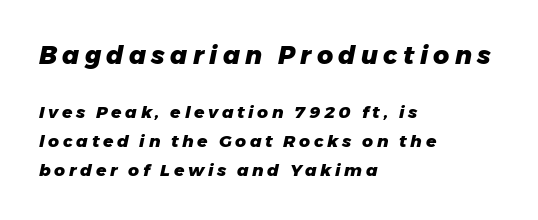
Q: Is the text bold? A: Yes.
Q: Is the text italic (slanted)? A: Yes, it leans right by about 11 degrees.
Q: Is the text underlined? A: No.
Q: How is the paragraph aligned? A: Left-aligned.
Q: Is the spacing between letters normal or unusually wide? A: Unusually wide.
Q: Is the spacing between lines tight, normal or loose? A: Normal.
Q: Which block of text is set in a larger size, the first (top) or the second (bottom)? A: The first (top) one.
